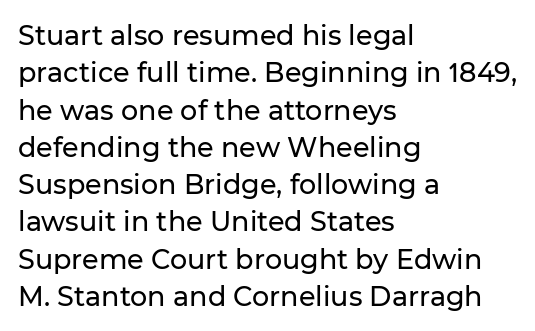
{"italic": "no", "underline": "no", "align": "left", "line_spacing": "normal", "line_spacing_ratio": 1.38, "letter_spacing": "normal", "letter_spacing_em": 0.0, "glyph_px": 27}
